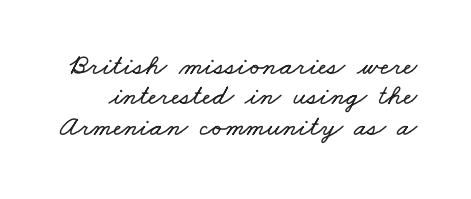
{"width": "wide", "stroke_contrast": "low", "x_height": "small", "monospaced": "no", "underline": "no", "line_spacing": "tight", "line_spacing_ratio": 1.05, "letter_spacing": "normal", "letter_spacing_em": 0.0, "glyph_px": 29}
